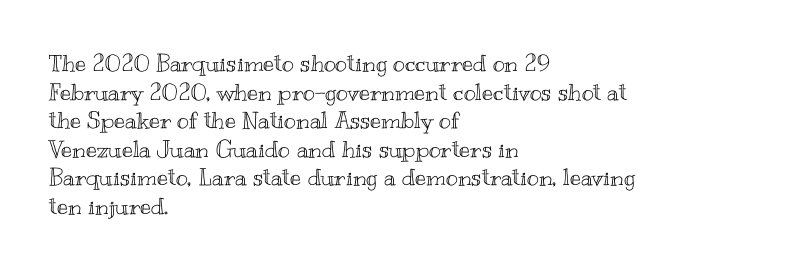
{"italic": "no", "underline": "no", "align": "left", "line_spacing_ratio": 1.24, "letter_spacing": "normal", "letter_spacing_em": 0.0, "glyph_px": 23}
